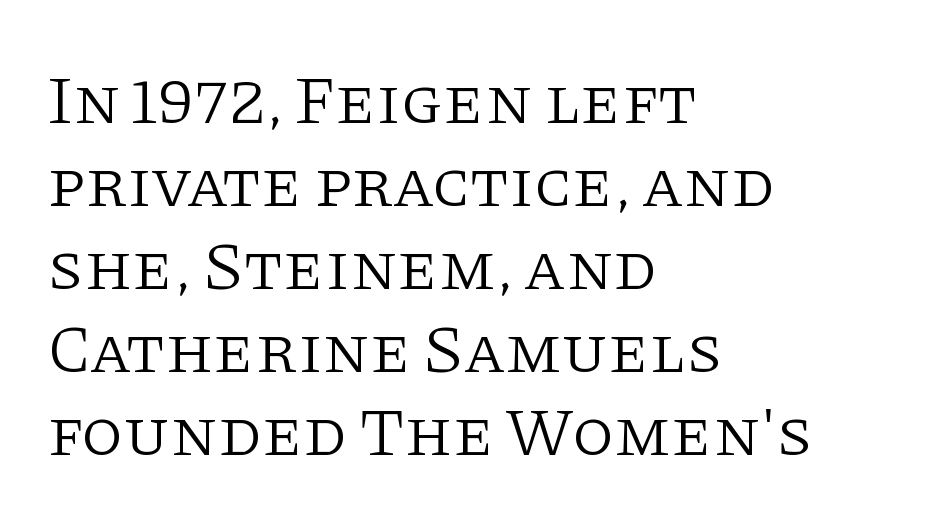
Caption: multi-line text, flush left, ragged right. Characters follow at the spacing the type designer built in. Do the characters align in a grid? No, the font is proportional. Decoration check: the copy has no underline. Font category for this specimen: serif. Every stem runs plumb, perpendicular to the baseline.
